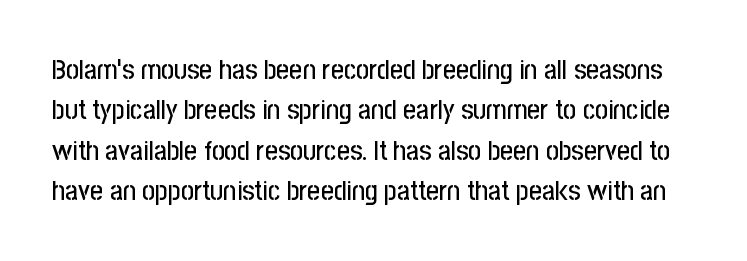
The image shows 28 px condensed sans-serif type, upright; set normal line spacing (1.44x), normal letter spacing, not underlined; low stroke contrast and a medium x-height.
